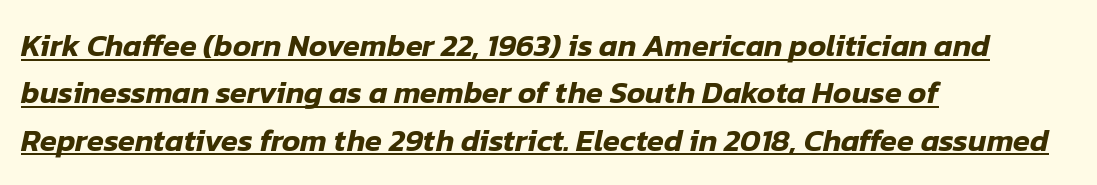
{"italic": "yes", "lean": "right", "slant_degrees": 12, "width": "normal", "stroke_contrast": "low", "x_height": "medium", "monospaced": "no", "underline": "yes", "align": "left", "line_spacing": "normal", "line_spacing_ratio": 1.53, "letter_spacing": "normal", "letter_spacing_em": 0.0, "glyph_px": 31}
